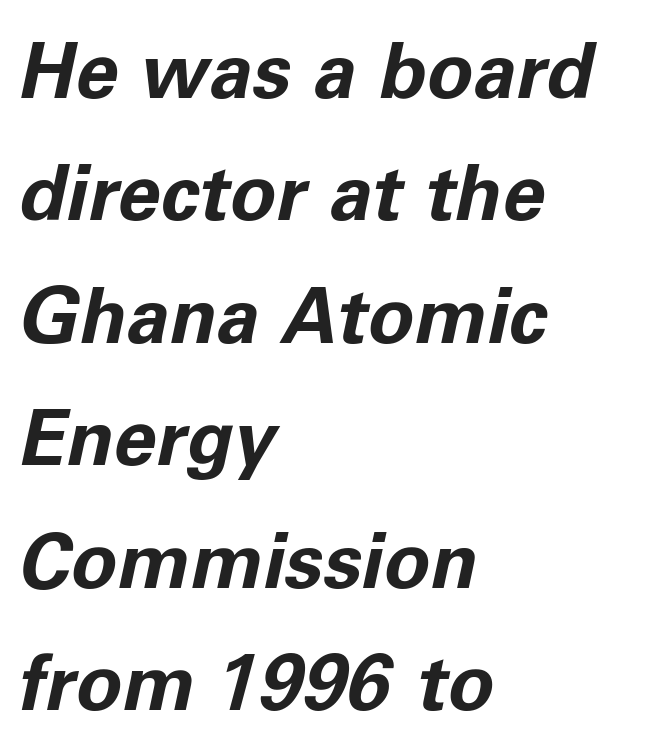
{"italic": "yes", "lean": "right", "slant_degrees": 11, "bold": "yes", "weight": "bold", "width": "normal", "stroke_contrast": "low", "x_height": "medium", "monospaced": "no", "underline": "no", "align": "left", "line_spacing": "normal", "line_spacing_ratio": 1.59, "letter_spacing": "normal", "letter_spacing_em": 0.0, "glyph_px": 77}
